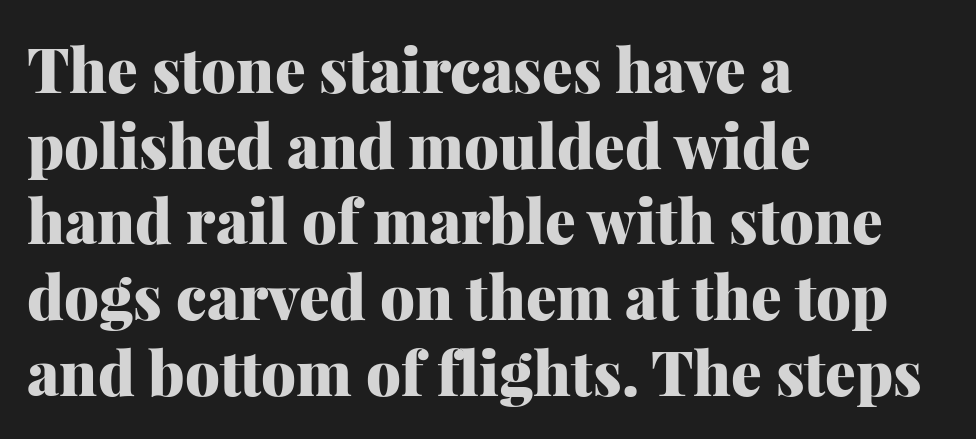
The image shows 61 px heavy serif type, upright; set left-aligned, line spacing 1.24x, normal letter spacing, not underlined; medium stroke contrast and a medium x-height.
